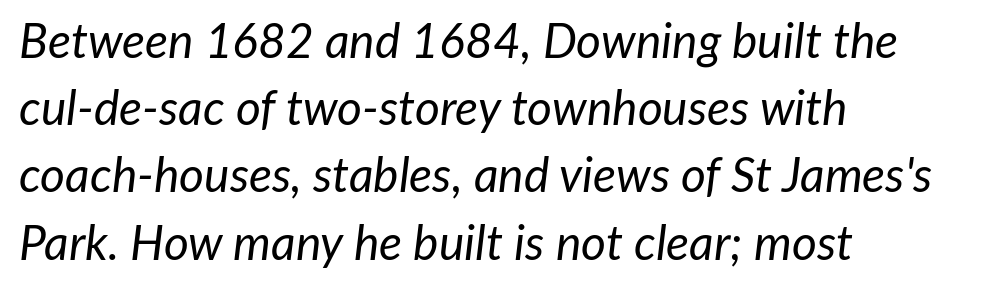
Q: Is the text bold? A: No.
Q: Is the text italic (slanted)? A: Yes, it leans right by about 7 degrees.
Q: Is the text underlined? A: No.
Q: How is the paragraph aligned? A: Left-aligned.
Q: Is the spacing between letters normal or unusually wide? A: Normal.
Q: Is the spacing between lines tight, normal or loose? A: Normal.
Q: Width (condensed, normal, or wide)? A: Normal.
Q: Stroke contrast? A: Low.
Q: x-height? A: Medium.
Q: Monospaced? A: No.
